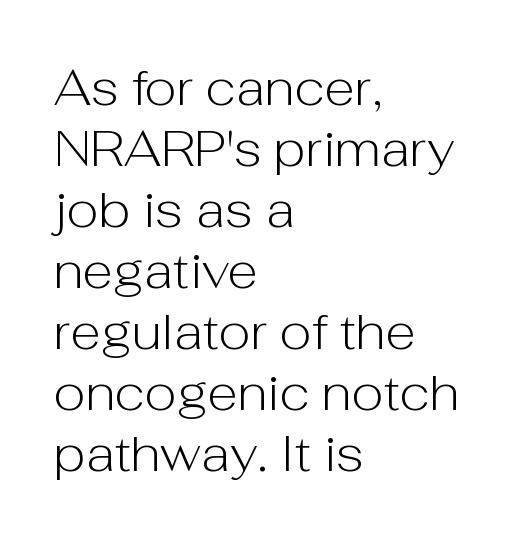
{"serif": "no", "italic": "no", "bold": "no", "weight": "light", "width": "normal", "stroke_contrast": "low", "x_height": "medium", "monospaced": "no", "underline": "no", "align": "left", "line_spacing_ratio": 1.22, "letter_spacing": "normal", "letter_spacing_em": 0.0, "glyph_px": 50}
